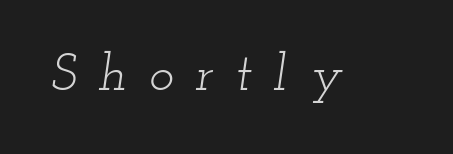
Slanted lettering throughout. A typesetter would call this proportional, since set widths differ per character. The strokes are not fattened; the text isn't bold. The string is rendered with underlining switched off. This sample uses a serif face.
